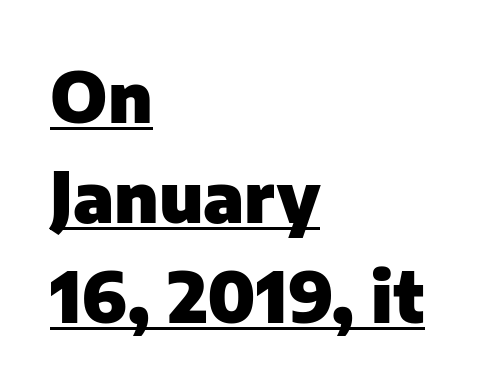
Tall strokes in this sample are plumb rather than angled. Horizontally, the lines are justified to the leading edge only. Thick stems and heavy bowls — unmistakably bold. Honestly, the underline is the first thing you notice here.
